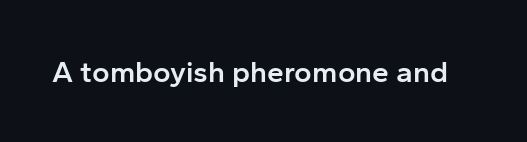
The image shows 30 px semibold sans-serif type, upright; set normal letter spacing, not underlined; low stroke contrast and a medium x-height.
